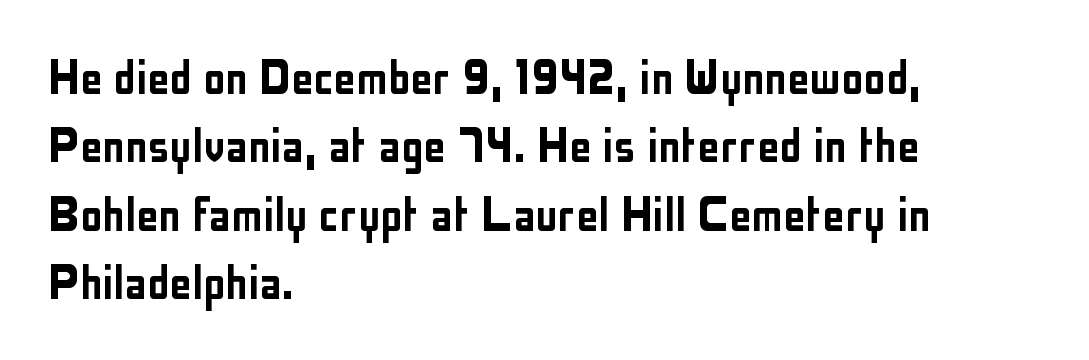
The image shows 56 px condensed sans-serif type, upright; set left-aligned, line spacing 1.22x, normal letter spacing, not underlined; low stroke contrast and a medium x-height.
